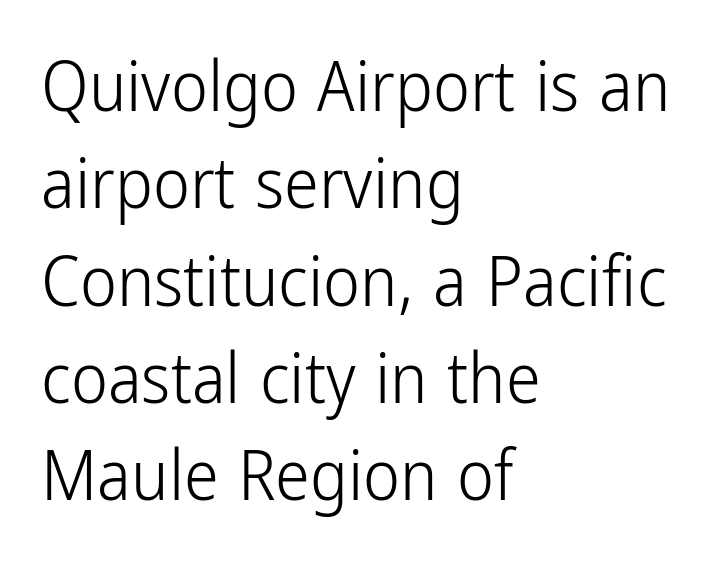
Glance below the letters and you will spot only blank space. Unbolded letterforms with no extra heft. A normal amount of white space separates one row of letters from the next. Stroke terminals: plain, sans-serif. The lines are quadded left.
